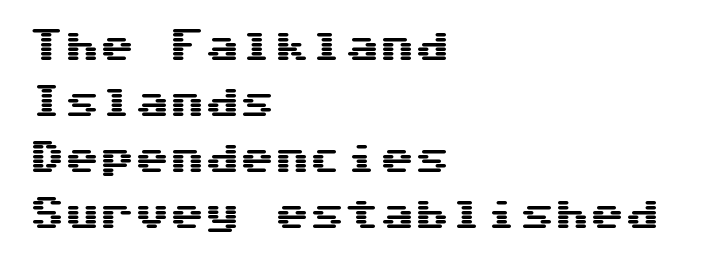
The image shows 35 px wide sans-serif type, upright, monospaced; set left-aligned, normal line spacing (1.6x), normal letter spacing, not underlined; medium stroke contrast and a medium x-height.
